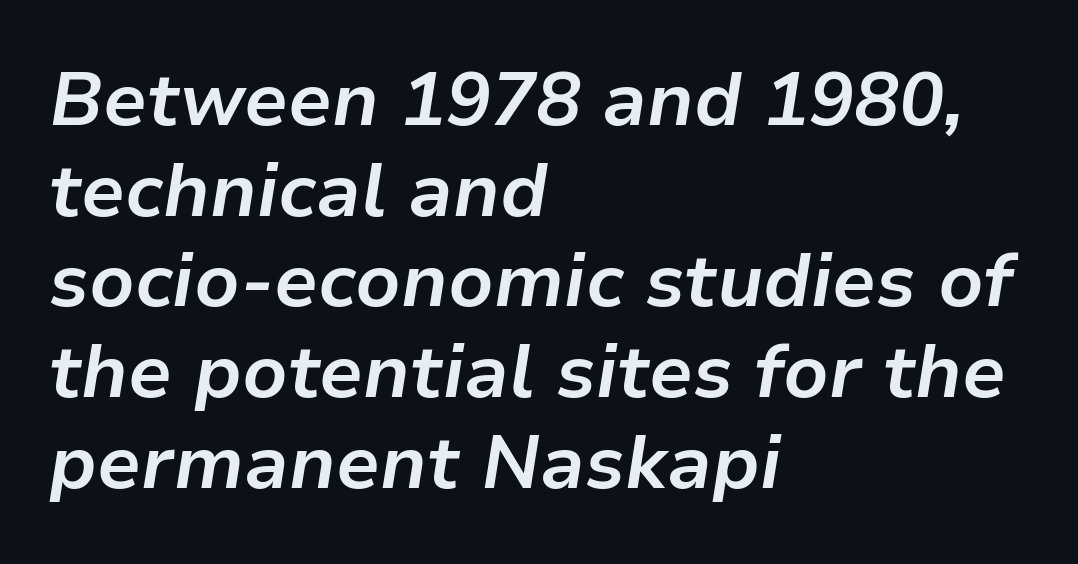
Q: Is the text bold? A: Yes.
Q: Is the text italic (slanted)? A: Yes, it leans right by about 9 degrees.
Q: Is the text underlined? A: No.
Q: How is the paragraph aligned? A: Left-aligned.
Q: Is the spacing between letters normal or unusually wide? A: Normal.
Q: Width (condensed, normal, or wide)? A: Normal.
Q: Stroke contrast? A: Low.
Q: x-height? A: Medium.
Q: Monospaced? A: No.
